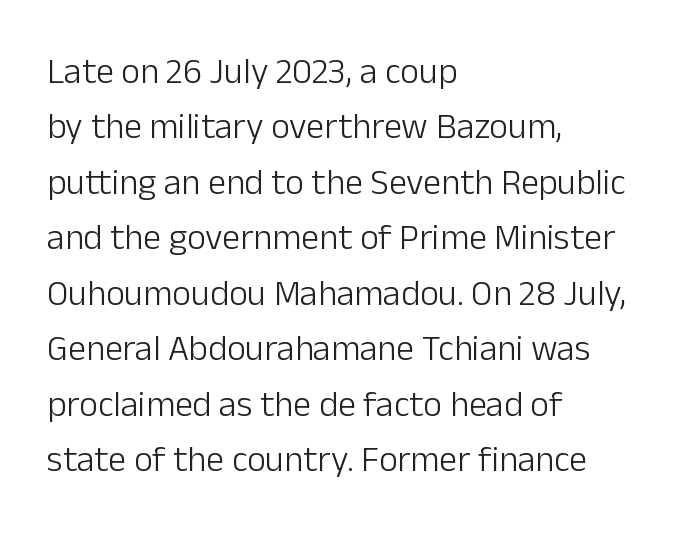
Q: Is the text bold? A: No.
Q: Is the text italic (slanted)? A: No, it is upright.
Q: Is the typeface a serif or a sans-serif typeface? A: Sans-serif.
Q: Is the text underlined? A: No.
Q: How is the paragraph aligned? A: Left-aligned.
Q: Is the spacing between letters normal or unusually wide? A: Normal.
Q: Is the spacing between lines tight, normal or loose? A: Normal.
Q: Width (condensed, normal, or wide)? A: Normal.
Q: Stroke contrast? A: Low.
Q: x-height? A: Medium.
Q: Monospaced? A: No.
